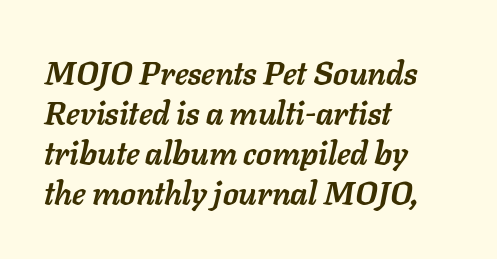
Q: Is the text bold? A: Yes.
Q: Is the text italic (slanted)? A: Yes, it leans right by about 11 degrees.
Q: Is the text underlined? A: No.
Q: How is the paragraph aligned? A: Left-aligned.
Q: Is the spacing between letters normal or unusually wide? A: Normal.
Q: Is the spacing between lines tight, normal or loose? A: Normal.
Q: Width (condensed, normal, or wide)? A: Normal.
Q: Stroke contrast? A: Low.
Q: x-height? A: Medium.
Q: Monospaced? A: No.
